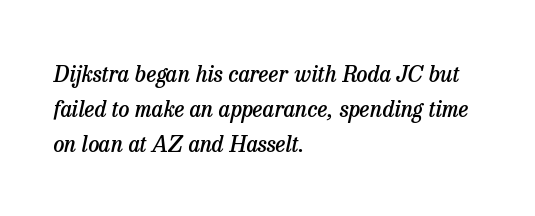
Q: Is the text bold? A: Semi-bold.
Q: Is the text italic (slanted)? A: Yes, it leans right by about 13 degrees.
Q: Is the text underlined? A: No.
Q: How is the paragraph aligned? A: Left-aligned.
Q: Is the spacing between letters normal or unusually wide? A: Normal.
Q: Is the spacing between lines tight, normal or loose? A: Normal.
